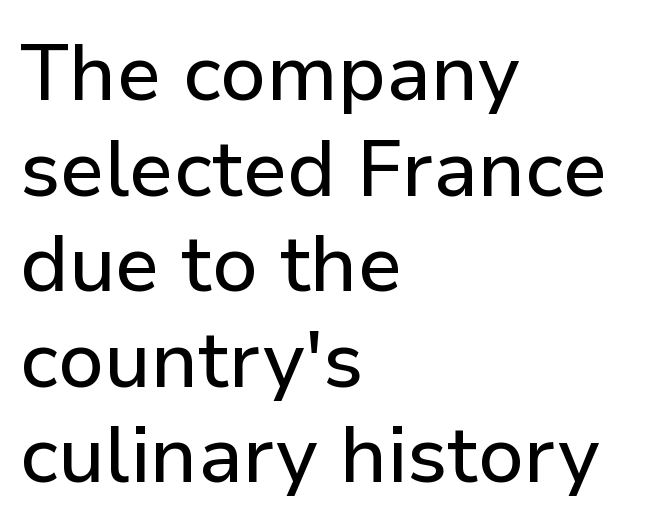
Has an underline been added? It has not. The type sits square on the baseline with zero lean. These lines are rendered in a variable-pitch font. Look at the tracking — it's just the regular setting, nothing added. Teacher's note: observe the even left margin — that is flush-left alignment.
